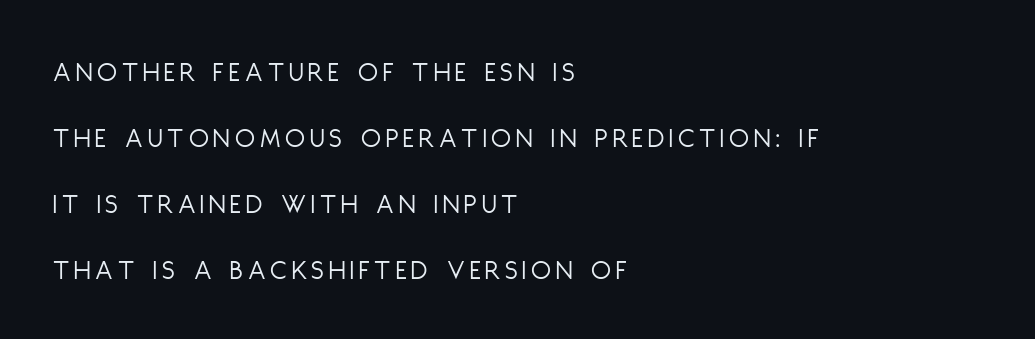
Is the type heavy? It reads as light-to-regular instead. Notice how the passage keeps a crisp vertical edge on the left only. These lines are rendered in a variable-pitch font. Serifs: no, the terminals of the letterforms are clean.
